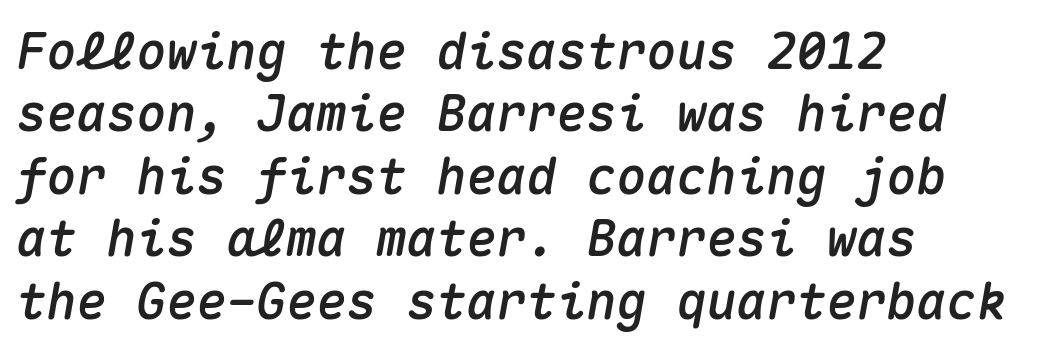
The axis of the letterforms is tilted away from vertical. Think of a typewriter: that constant character pitch is what you see here. Notice how the passage keeps a crisp vertical edge on the left only. Each word holds together tightly as a unit, with standard inter-letter gaps. The leading is moderate, giving the passage an even texture.
